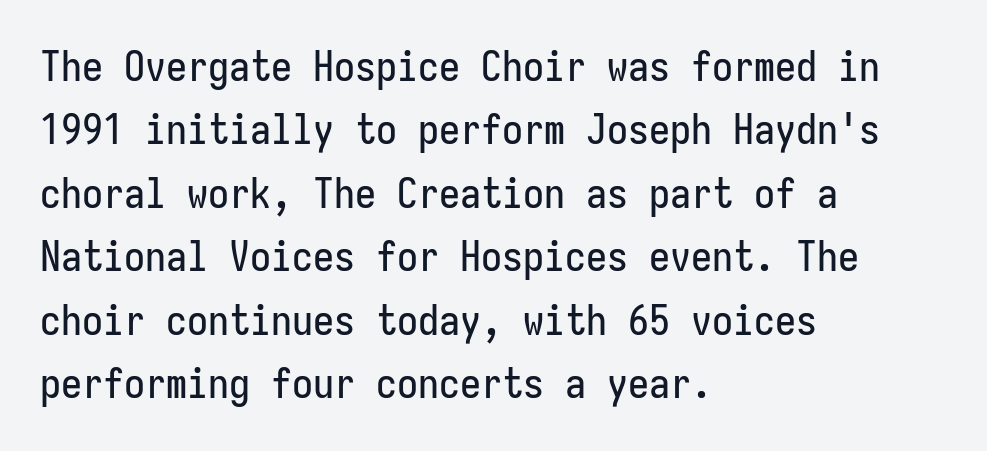
{"serif": "no", "italic": "no", "width": "condensed", "stroke_contrast": "low", "x_height": "medium", "monospaced": "yes", "underline": "no", "align": "left", "line_spacing": "normal", "line_spacing_ratio": 1.51, "letter_spacing": "normal", "letter_spacing_em": 0.0, "glyph_px": 42}
